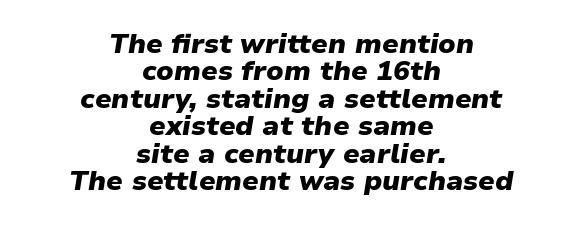
Q: Is the text bold? A: Yes.
Q: Is the text italic (slanted)? A: Yes, it leans right by about 9 degrees.
Q: Is the text underlined? A: No.
Q: How is the paragraph aligned? A: Centered.
Q: Is the spacing between letters normal or unusually wide? A: Normal.
Q: Is the spacing between lines tight, normal or loose? A: Tight.
Q: Width (condensed, normal, or wide)? A: Normal.
Q: Stroke contrast? A: Low.
Q: x-height? A: Medium.
Q: Monospaced? A: No.
